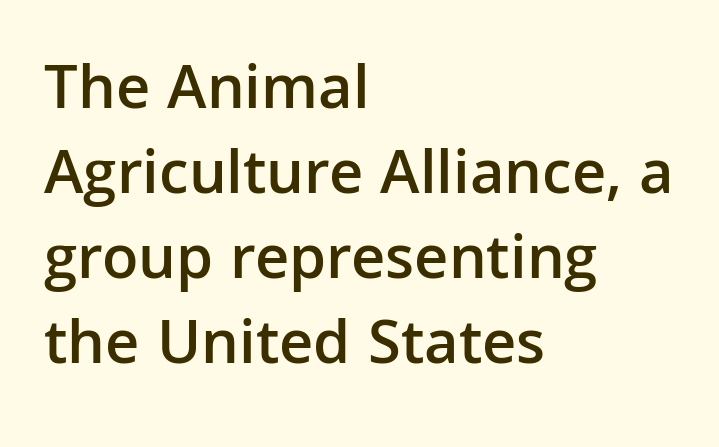
Inter-character spacing is left at the font's built-in metrics. The passage is arranged the way most books set body copy — flush left. The typography opts for an upright posture over an oblique one. The passage shown is not underscored anywhere. Note the varied advance widths — an 'i' is clearly narrower than an 'm'.
